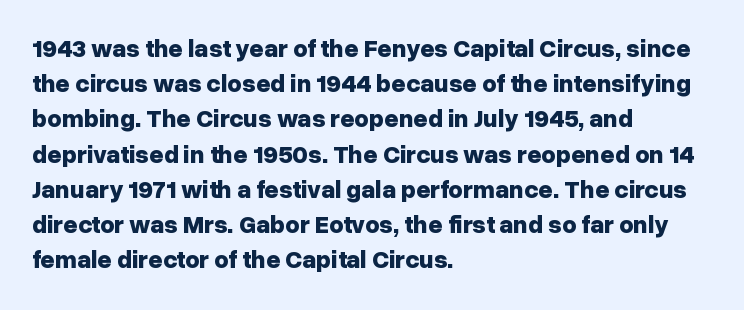
Here the glyphs are tracked normally, forming tight word shapes. Posture: upright roman. Plain, unruled lines of type. Leading matches the norm, producing a regular column.
